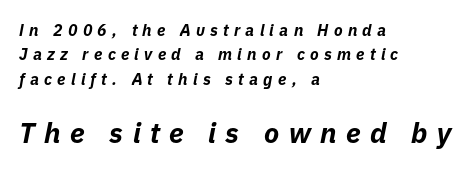
Q: Is the text bold? A: Yes.
Q: Is the text italic (slanted)? A: Yes, it leans right by about 11 degrees.
Q: Is the text underlined? A: No.
Q: How is the paragraph aligned? A: Left-aligned.
Q: Is the spacing between letters normal or unusually wide? A: Unusually wide.
Q: Is the spacing between lines tight, normal or loose? A: Normal.
Q: Which block of text is set in a larger size, the first (top) or the second (bottom)? A: The second (bottom) one.
Q: Width (condensed, normal, or wide)? A: Normal.
Q: Stroke contrast? A: Low.
Q: x-height? A: Medium.
Q: Monospaced? A: No.
